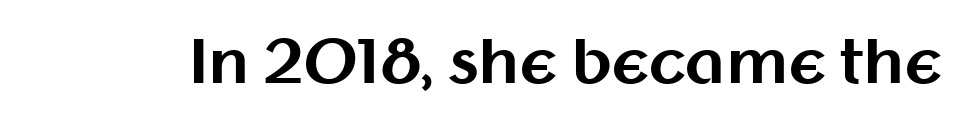
Note the varied advance widths — an 'i' is clearly narrower than an 'm'. The space beneath each line is pristine and unruled. Stroke thickness is high; the sample reads as a true bold. Glyph-to-glyph distance matches everyday printed text. You can tell from the bare stems that sans-serif type was used.
